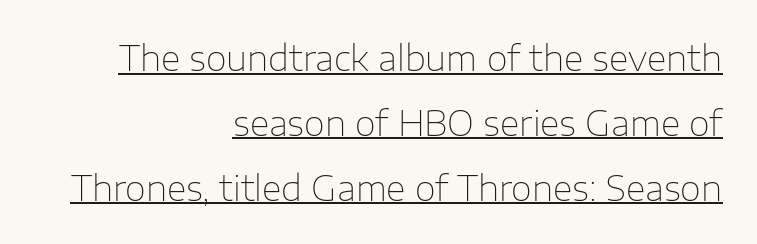
The image shows 34 px thin sans-serif type, upright; set right-aligned, loose line spacing (1.91x), normal letter spacing, underlined; low stroke contrast and a medium x-height.
